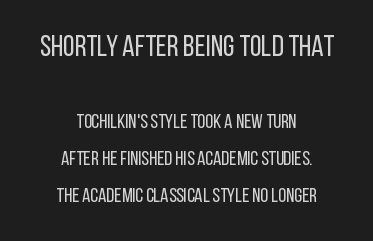
Q: Is the text bold? A: No.
Q: Is the text italic (slanted)? A: No, it is upright.
Q: Is the typeface a serif or a sans-serif typeface? A: Sans-serif.
Q: Is the text underlined? A: No.
Q: How is the paragraph aligned? A: Centered.
Q: Is the spacing between letters normal or unusually wide? A: Normal.
Q: Which block of text is set in a larger size, the first (top) or the second (bottom)? A: The first (top) one.
Q: Width (condensed, normal, or wide)? A: Condensed.
Q: Stroke contrast? A: Low.
Q: x-height? A: Large.
Q: Monospaced? A: No.
